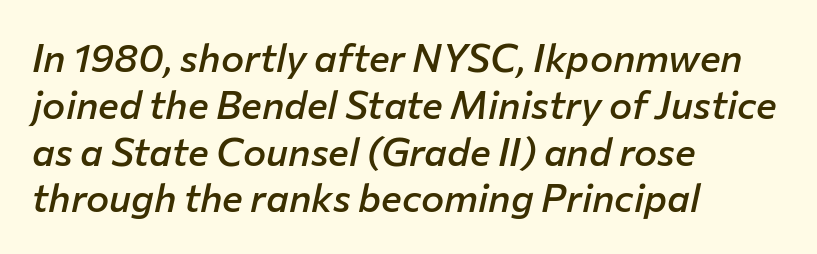
{"italic": "yes", "lean": "right", "slant_degrees": 12, "bold": "semi", "weight": "semibold", "width": "normal", "stroke_contrast": "low", "x_height": "medium", "monospaced": "no", "underline": "no", "align": "left", "line_spacing_ratio": 1.2, "letter_spacing": "normal", "letter_spacing_em": 0.0, "glyph_px": 39}
